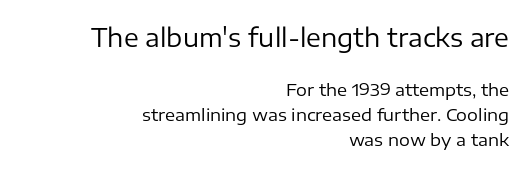
Q: Is the text bold? A: No.
Q: Is the text italic (slanted)? A: No, it is upright.
Q: Is the text underlined? A: No.
Q: How is the paragraph aligned? A: Right-aligned.
Q: Is the spacing between letters normal or unusually wide? A: Normal.
Q: Is the spacing between lines tight, normal or loose? A: Normal.
Q: Which block of text is set in a larger size, the first (top) or the second (bottom)? A: The first (top) one.
